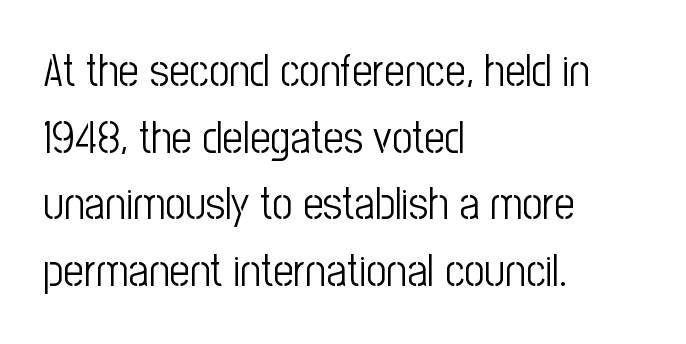
The image shows 45 px light, condensed sans-serif type, upright; set left-aligned, normal line spacing (1.48x), normal letter spacing, not underlined; low stroke contrast and a medium x-height.
